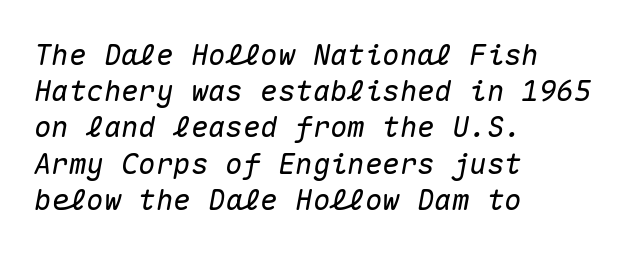
Default kerning and tracking; the words read as compact shapes. Emphasis-style slanted type is in use. Spacing verdict: monospaced, one width for all characters. These lines sit exactly where default settings would place them. The rendering anchors every line to the left-hand side.
